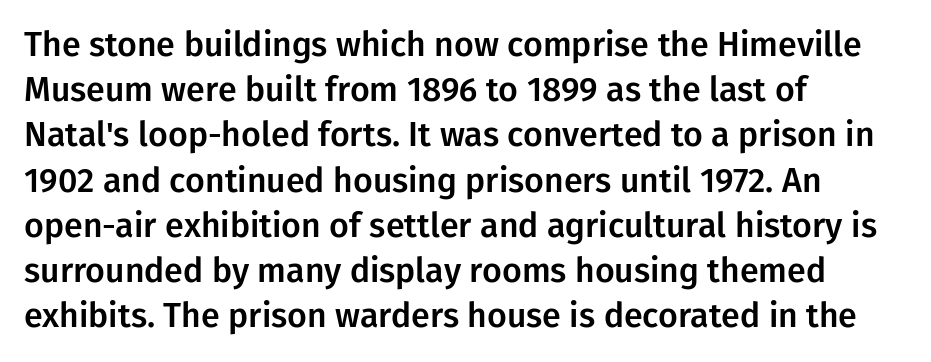
The image shows 34 px sans-serif type, upright; set left-aligned, normal line spacing (1.33x), normal letter spacing, not underlined; low stroke contrast and a medium x-height.
